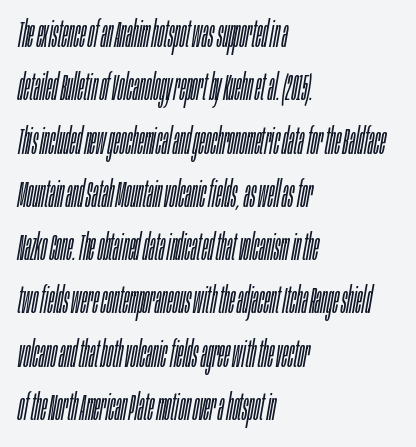
The area under the type is left untouched. Heaviness? Minimal to ordinary, like unemphasized prose. Is this a fixed-width face? No — the glyphs have proportional, varying widths. Where is the straight margin? On the left. How would I describe the line gaps? Plain and ordinary. The face used here is rendered with its standard letterfit.
